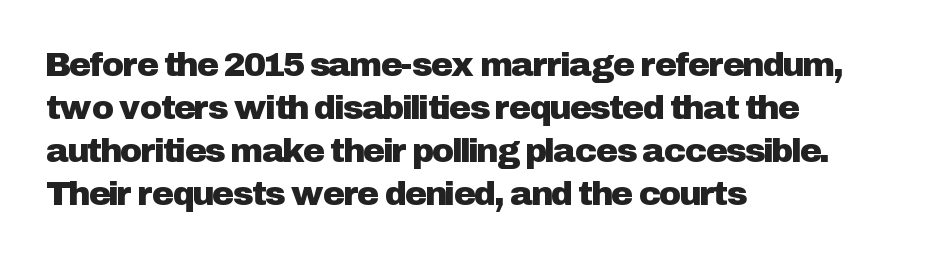
The image shows 34 px sans-serif type, upright; set left-aligned, normal line spacing (1.26x), normal letter spacing, not underlined; low stroke contrast and a medium x-height.
